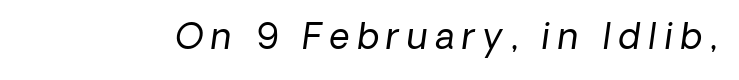
The image shows 35 px regular-weight sans-serif type; set unusually wide letter spacing (+0.22 em), not underlined; low stroke contrast and a medium x-height.
